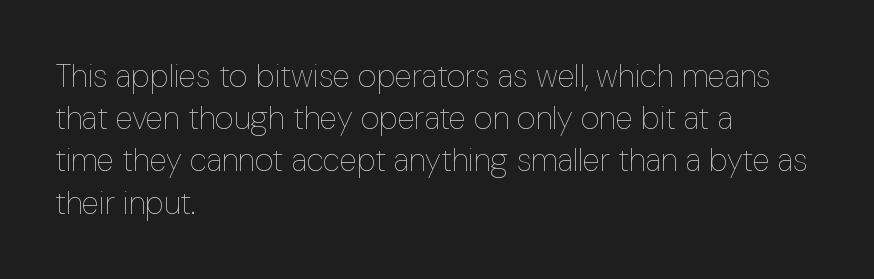
{"italic": "no", "bold": "no", "weight": "thin", "width": "condensed", "stroke_contrast": "low", "x_height": "medium", "monospaced": "no", "underline": "no", "align": "left", "line_spacing": "normal", "line_spacing_ratio": 1.32, "letter_spacing": "normal", "letter_spacing_em": 0.0, "glyph_px": 32}
